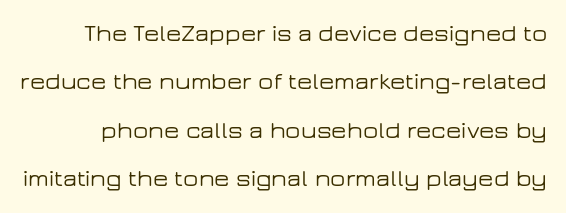
The image shows 25 px text type, upright; set loose line spacing (1.94x), normal letter spacing, not underlined.
